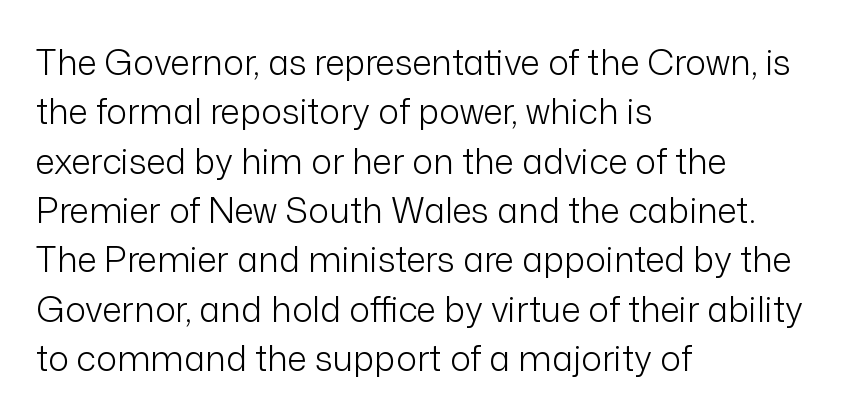
The image shows 35 px light sans-serif type, upright; set left-aligned, normal line spacing (1.41x), normal letter spacing, not underlined; low stroke contrast and a medium x-height.
